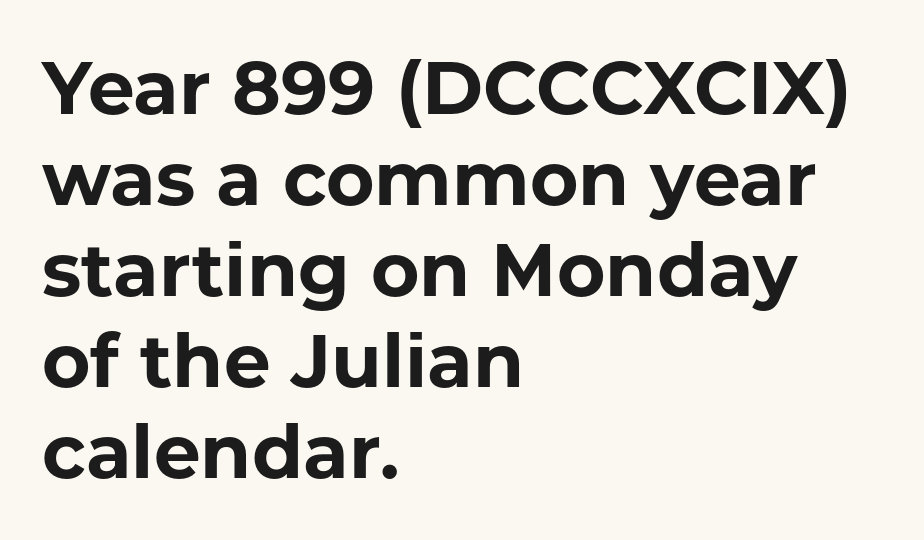
Q: Is the text bold? A: Yes.
Q: Is the text italic (slanted)? A: No, it is upright.
Q: Is the typeface a serif or a sans-serif typeface? A: Sans-serif.
Q: Is the text underlined? A: No.
Q: How is the paragraph aligned? A: Left-aligned.
Q: Is the spacing between letters normal or unusually wide? A: Normal.
Q: Width (condensed, normal, or wide)? A: Normal.
Q: Stroke contrast? A: Low.
Q: x-height? A: Medium.
Q: Monospaced? A: No.
